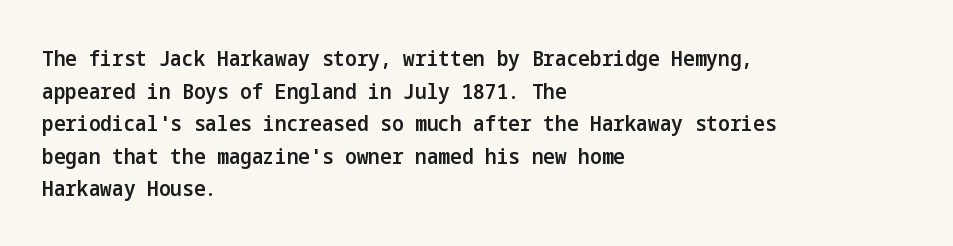
Short and long lines alike share a common starting point at left. Quick note: not italic, upright. In terms of leading, this rendering sits right in the middle. The gap between lines stays unmarked.
